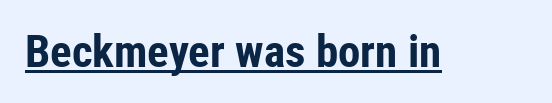
{"serif": "no", "italic": "no", "bold": "yes", "weight": "bold", "width": "condensed", "stroke_contrast": "low", "x_height": "medium", "monospaced": "no", "underline": "yes", "letter_spacing": "normal", "letter_spacing_em": 0.0, "glyph_px": 45}
